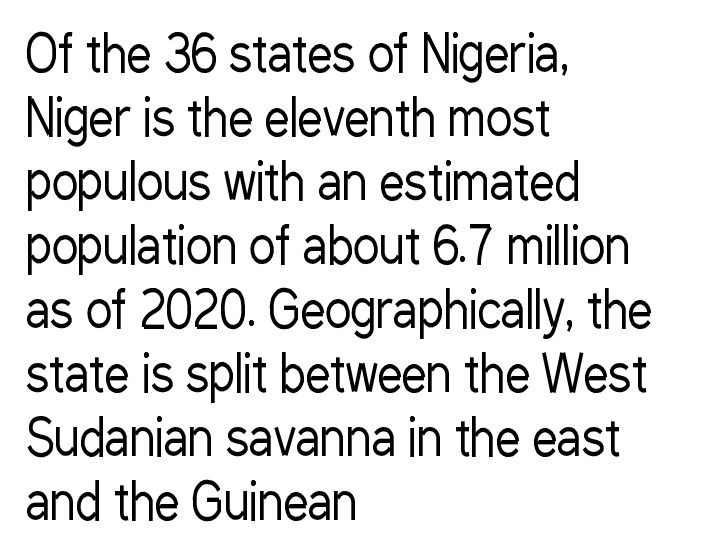
{"serif": "no", "italic": "no", "bold": "no", "weight": "regular", "width": "condensed", "stroke_contrast": "low", "x_height": "medium", "monospaced": "no", "underline": "no", "align": "left", "line_spacing": "normal", "line_spacing_ratio": 1.28, "letter_spacing": "normal", "letter_spacing_em": 0.0, "glyph_px": 50}
